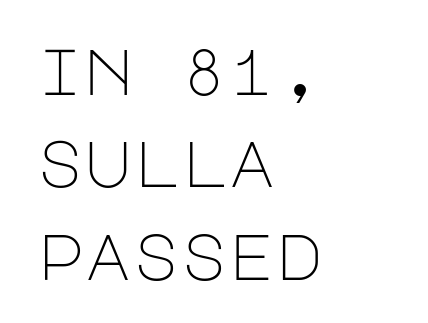
The image shows 65 px light sans-serif type, upright; set left-aligned, normal line spacing (1.42x), normal letter spacing, not underlined; low stroke contrast and a large x-height.
